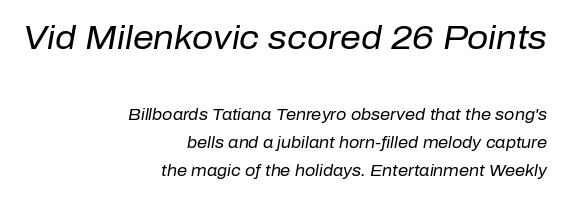
The space directly below the letters is spotless. The passage shown is typed in a proportional face where columns would drift. The text block is weighted toward the right margin, trailing off unevenly leftward. Bigger letters appear in the top chunk; the bottom chunk is reduced. The gaps between neighbouring characters are ordinary and unremarkable.
